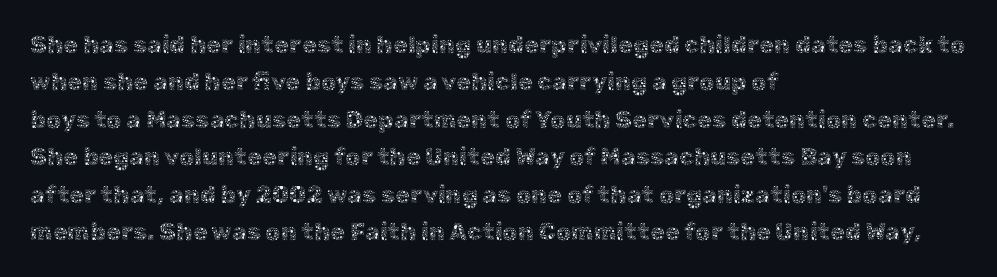
{"italic": "no", "bold": "no", "underline": "no", "align": "left", "line_spacing": "normal", "line_spacing_ratio": 1.56, "letter_spacing": "normal", "letter_spacing_em": 0.0, "glyph_px": 24}
